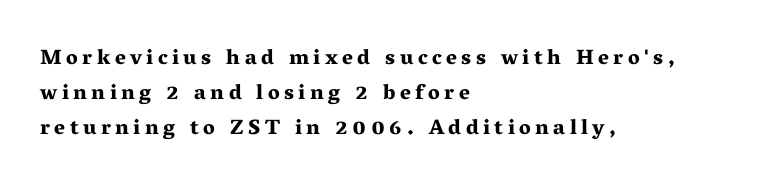
{"italic": "no", "bold": "yes", "underline": "no", "align": "left", "line_spacing": "normal", "line_spacing_ratio": 1.66, "letter_spacing": "wide", "letter_spacing_em": 0.21, "glyph_px": 21}
